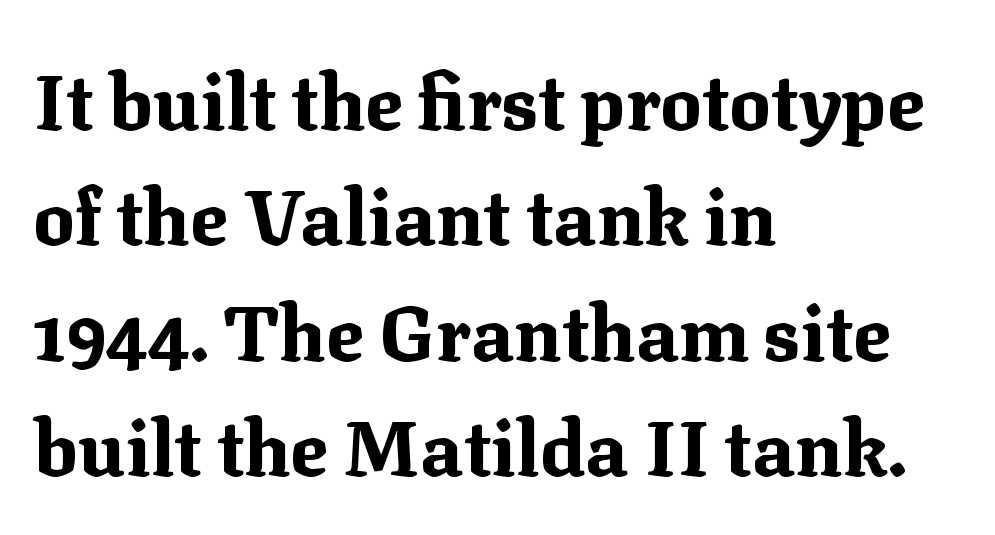
{"serif": "yes", "italic": "no", "bold": "yes", "weight": "bold", "width": "normal", "stroke_contrast": "medium", "x_height": "medium", "monospaced": "no", "underline": "no", "align": "left", "line_spacing": "normal", "line_spacing_ratio": 1.5, "letter_spacing": "normal", "letter_spacing_em": 0.0, "glyph_px": 77}
